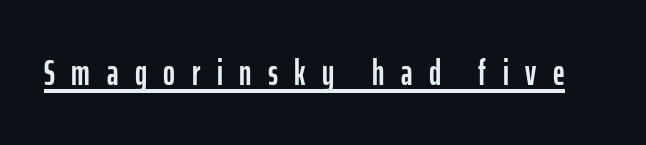
The image shows 36 px condensed sans-serif type, upright; set unusually wide letter spacing (+0.46 em), underlined; low stroke contrast and a medium x-height.
